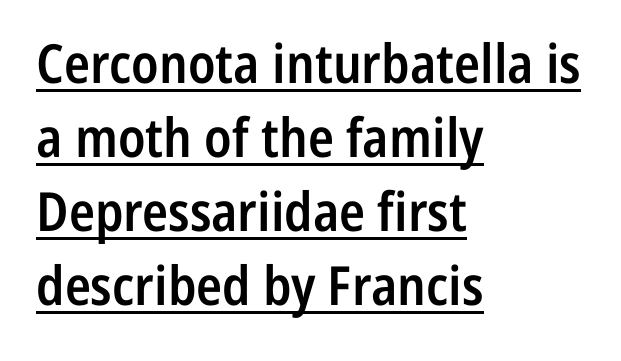
{"serif": "no", "italic": "no", "bold": "semi", "weight": "semibold", "width": "condensed", "stroke_contrast": "low", "x_height": "medium", "monospaced": "no", "underline": "yes", "align": "left", "line_spacing": "normal", "line_spacing_ratio": 1.37, "letter_spacing": "normal", "letter_spacing_em": 0.0, "glyph_px": 54}
